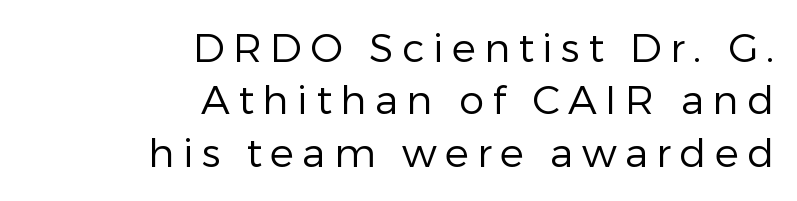
Q: Is the text bold? A: No.
Q: Is the text italic (slanted)? A: No, it is upright.
Q: Is the typeface a serif or a sans-serif typeface? A: Sans-serif.
Q: Is the text underlined? A: No.
Q: How is the paragraph aligned? A: Right-aligned.
Q: Is the spacing between letters normal or unusually wide? A: Unusually wide.
Q: Is the spacing between lines tight, normal or loose? A: Normal.
Q: Width (condensed, normal, or wide)? A: Normal.
Q: Stroke contrast? A: Low.
Q: x-height? A: Medium.
Q: Monospaced? A: No.
